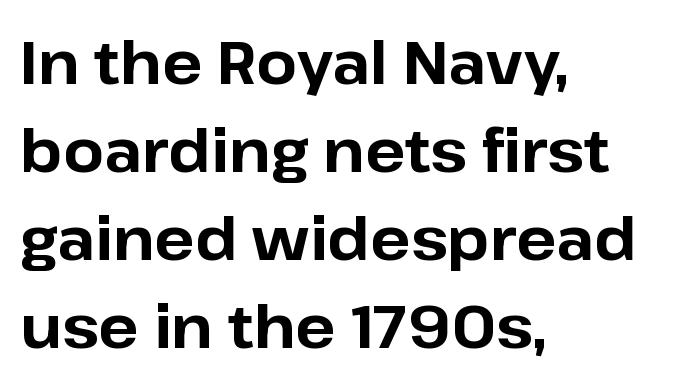
{"serif": "no", "italic": "no", "bold": "yes", "weight": "bold", "width": "normal", "stroke_contrast": "low", "x_height": "medium", "monospaced": "no", "underline": "no", "align": "left", "line_spacing": "normal", "line_spacing_ratio": 1.49, "letter_spacing": "normal", "letter_spacing_em": 0.0, "glyph_px": 59}
